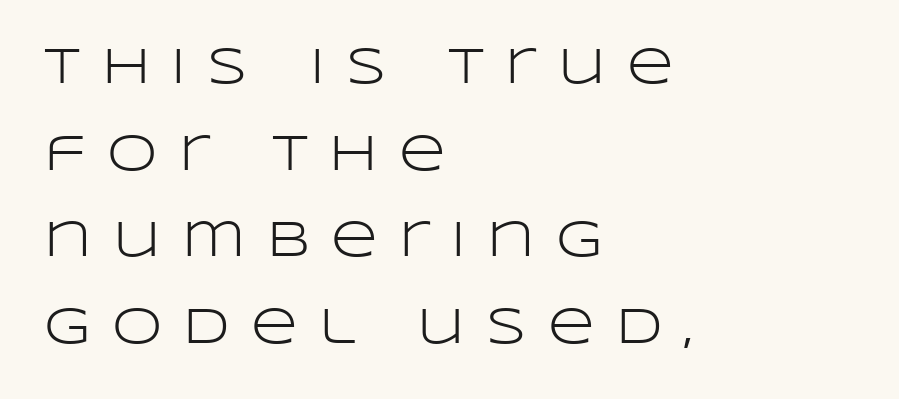
The image shows 51 px light, wide sans-serif type, upright; set left-aligned, normal line spacing (1.7x), unusually wide letter spacing (+0.42 em), not underlined; low stroke contrast and a large x-height.
